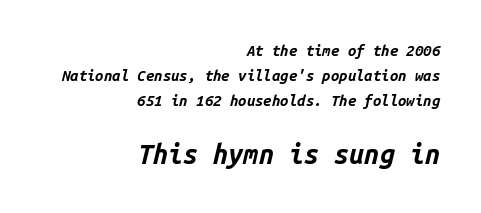
Q: Is the text bold? A: Yes.
Q: Is the text italic (slanted)? A: Yes, it leans right by about 14 degrees.
Q: Is the text underlined? A: No.
Q: How is the paragraph aligned? A: Right-aligned.
Q: Is the spacing between letters normal or unusually wide? A: Normal.
Q: Is the spacing between lines tight, normal or loose? A: Normal.
Q: Which block of text is set in a larger size, the first (top) or the second (bottom)? A: The second (bottom) one.
